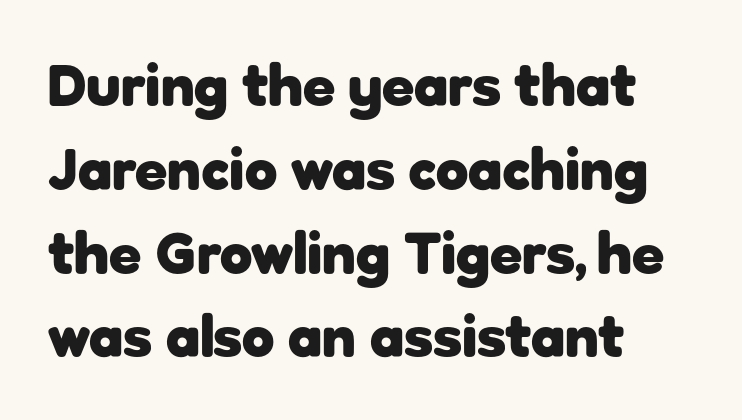
The image shows 59 px heavy sans-serif type, upright; set left-aligned, normal line spacing (1.42x), normal letter spacing, not underlined; low stroke contrast and a medium x-height.
